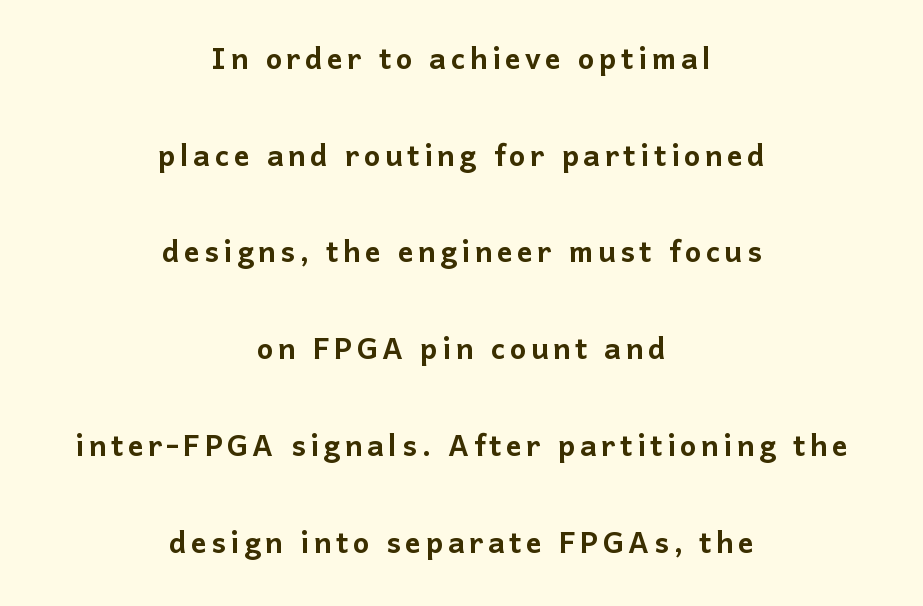
{"serif": "no", "italic": "no", "width": "normal", "stroke_contrast": "low", "x_height": "medium", "monospaced": "no", "underline": "no", "align": "center", "line_spacing": "loose", "line_spacing_ratio": 2.48, "glyph_px": 39}
